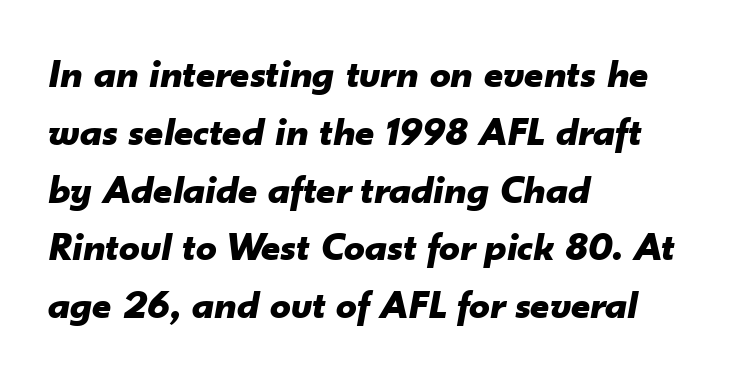
The image shows 41 px bold type, italic (leaning right); set left-aligned, normal line spacing (1.41x), normal letter spacing, not underlined; low stroke contrast and a small x-height.
